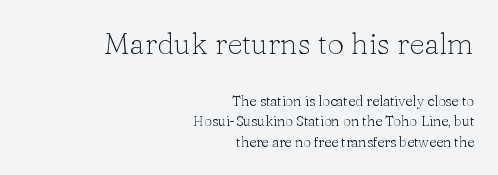
{"serif": "yes", "italic": "no", "bold": "no", "weight": "light", "width": "normal", "stroke_contrast": "low", "x_height": "medium", "monospaced": "no", "underline": "no", "align": "right", "line_spacing": "normal", "line_spacing_ratio": 1.46, "letter_spacing": "normal", "letter_spacing_em": 0.0, "larger_block": "first", "size_ratio": 2.14, "glyph_px": 30}
